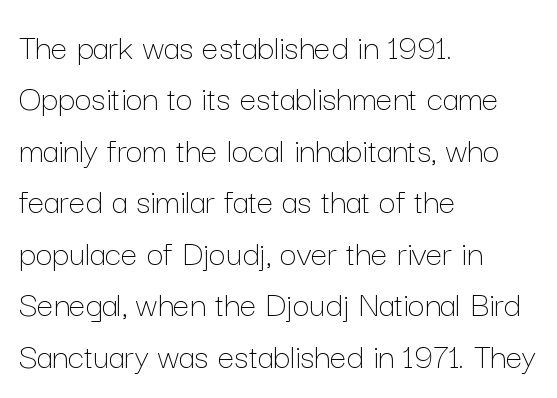
The image shows 37 px thin type, upright; set left-aligned, normal line spacing (1.39x), normal letter spacing, not underlined; low stroke contrast and a medium x-height.
